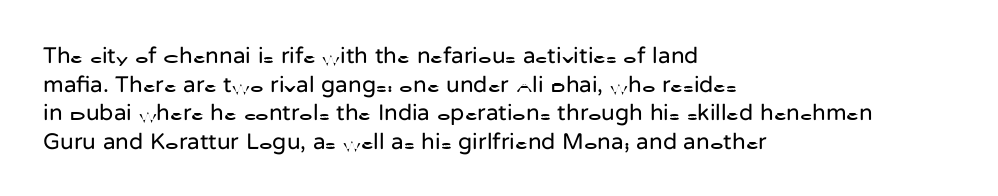
{"italic": "no", "bold": "no", "underline": "no", "align": "left", "line_spacing_ratio": 1.24, "letter_spacing": "normal", "letter_spacing_em": 0.0, "glyph_px": 23}
